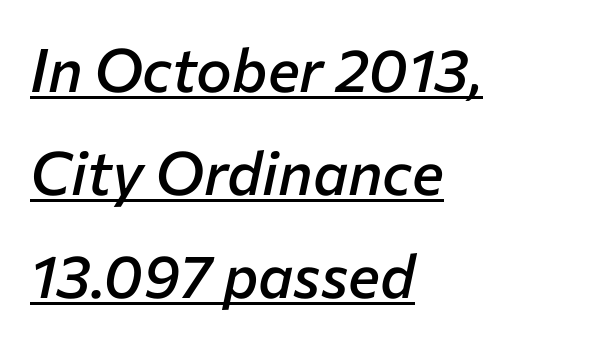
The image shows 60 px semibold type, italic (leaning right); set left-aligned, line spacing 1.72x, normal letter spacing, underlined; low stroke contrast and a medium x-height.
